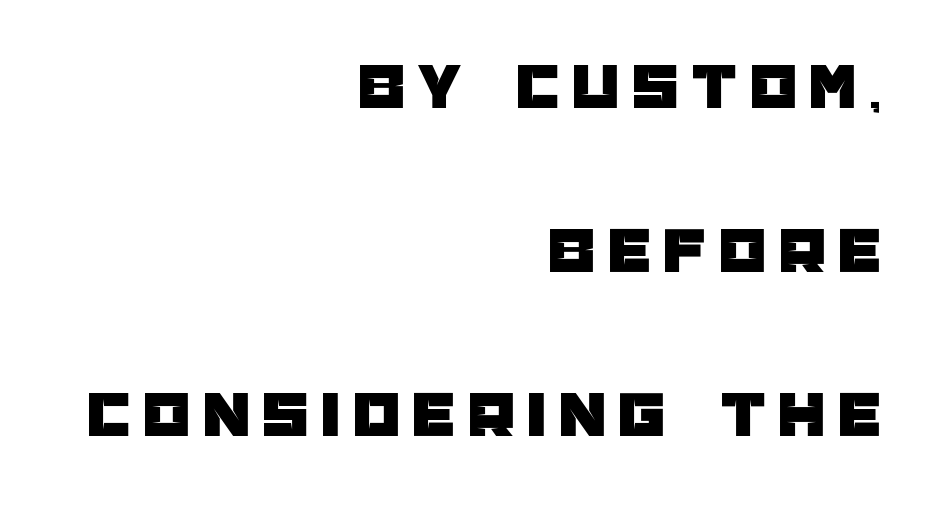
{"serif": "no", "italic": "no", "width": "normal", "stroke_contrast": "low", "x_height": "large", "monospaced": "no", "underline": "no", "align": "right", "line_spacing": "loose", "line_spacing_ratio": 2.45, "glyph_px": 67}
